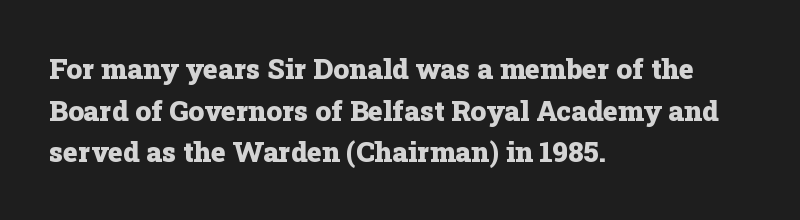
The image shows 28 px heavy serif type, upright; set left-aligned, normal line spacing (1.49x), normal letter spacing, not underlined; low stroke contrast and a medium x-height.
